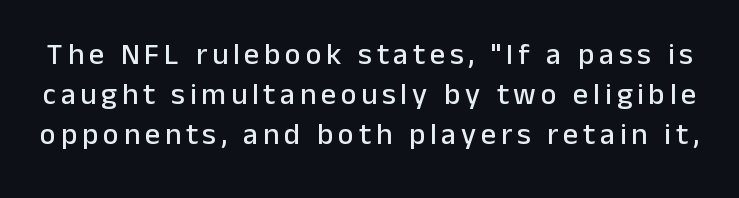
{"serif": "no", "italic": "no", "width": "normal", "stroke_contrast": "low", "x_height": "medium", "monospaced": "no", "underline": "no", "line_spacing": "normal", "line_spacing_ratio": 1.34, "glyph_px": 30}
